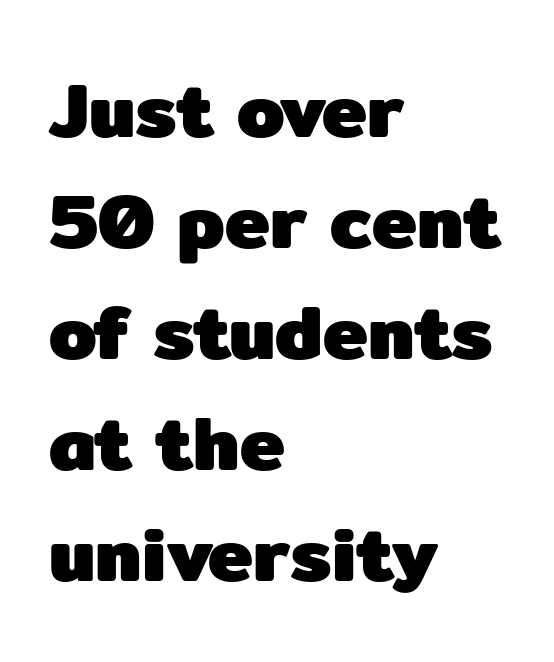
The image shows 76 px heavy sans-serif type, upright; set left-aligned, normal line spacing (1.46x), normal letter spacing, not underlined; low stroke contrast and a medium x-height.
